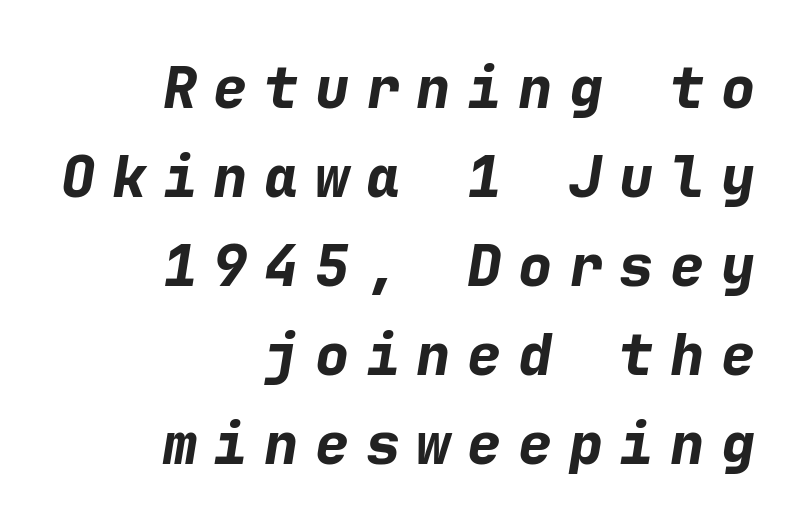
The image shows 57 px bold type, italic (leaning right), monospaced; set right-aligned, normal line spacing (1.56x), unusually wide letter spacing (+0.29 em), not underlined; low stroke contrast and a medium x-height.
